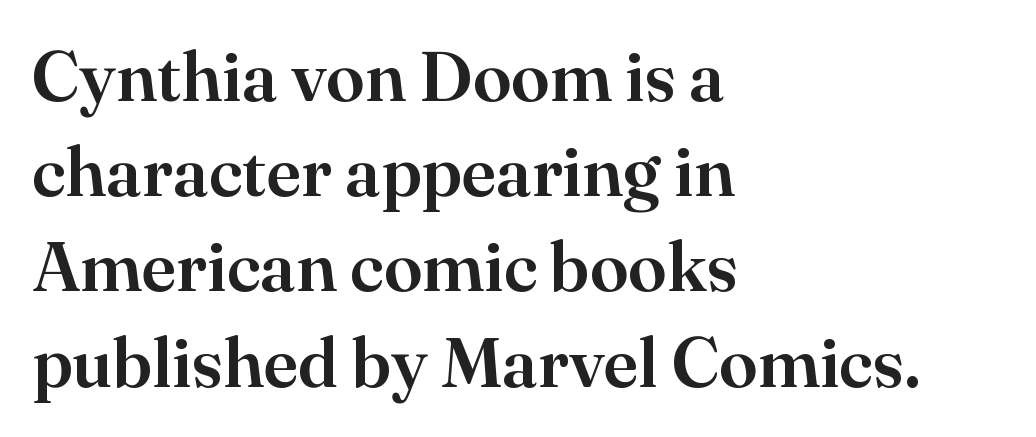
The image shows 70 px serif type, upright; set left-aligned, normal line spacing (1.36x), normal letter spacing, not underlined; high stroke contrast and a small x-height.
